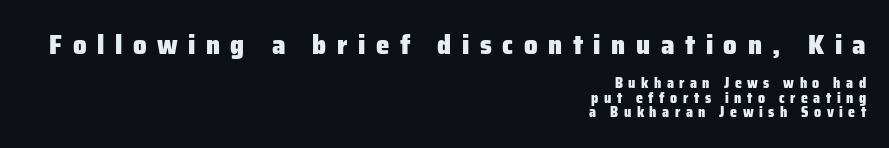
Q: Is the text bold? A: Yes.
Q: Is the text italic (slanted)? A: No, it is upright.
Q: Is the text underlined? A: No.
Q: How is the paragraph aligned? A: Right-aligned.
Q: Is the spacing between letters normal or unusually wide? A: Unusually wide.
Q: Is the spacing between lines tight, normal or loose? A: Tight.
Q: Which block of text is set in a larger size, the first (top) or the second (bottom)? A: The first (top) one.
